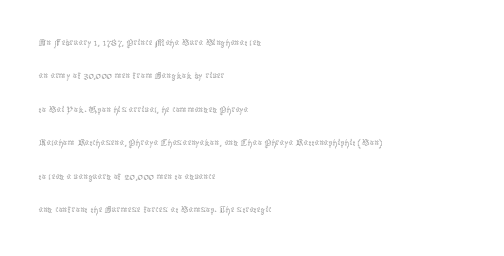
{"italic": "no", "bold": "no", "underline": "no", "align": "left", "line_spacing": "normal", "line_spacing_ratio": 1.52, "letter_spacing": "normal", "letter_spacing_em": 0.0, "glyph_px": 22}
